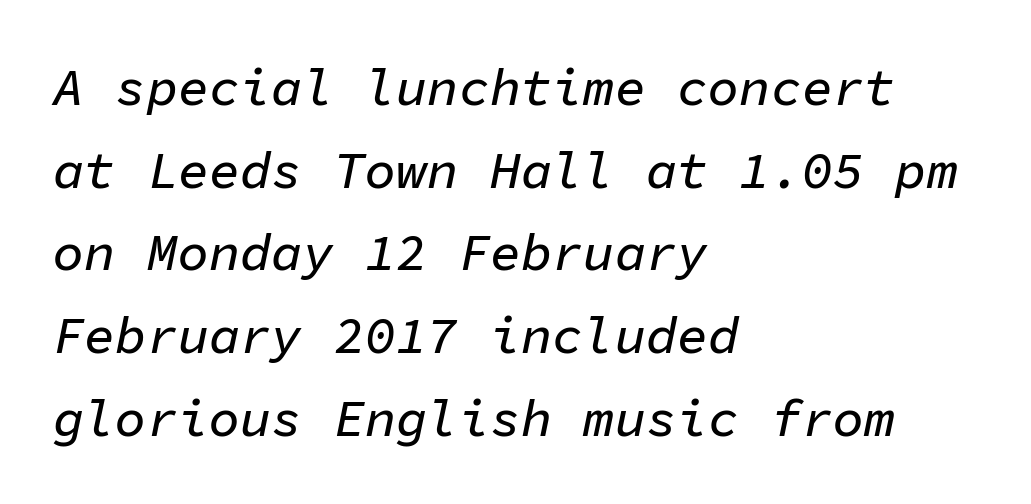
Q: Is the text italic (slanted)? A: Yes, it leans right by about 11 degrees.
Q: Is the text underlined? A: No.
Q: How is the paragraph aligned? A: Left-aligned.
Q: Is the spacing between letters normal or unusually wide? A: Normal.
Q: Is the spacing between lines tight, normal or loose? A: Normal.
Q: Width (condensed, normal, or wide)? A: Normal.
Q: Stroke contrast? A: Low.
Q: x-height? A: Medium.
Q: Monospaced? A: Yes.
